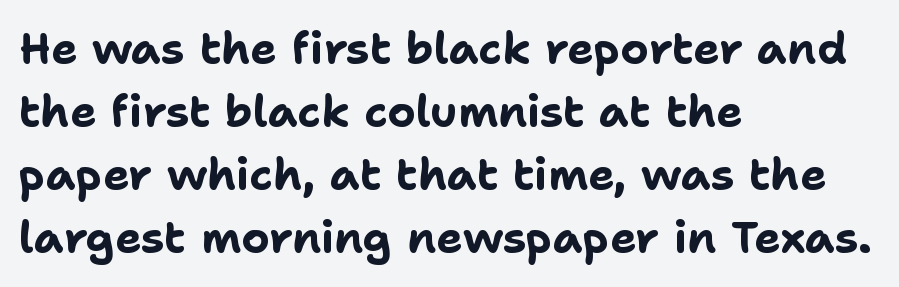
The glyphs have the mass of a bold cut. The rendering uses a moderate line-height, typical for paragraphs. The letters stand upright; this is a roman face. The designer went with a sans here, leaving each stem footless. Clear beneath every line of the passage. You could not count columns in this text — the font is proportionally spaced.
